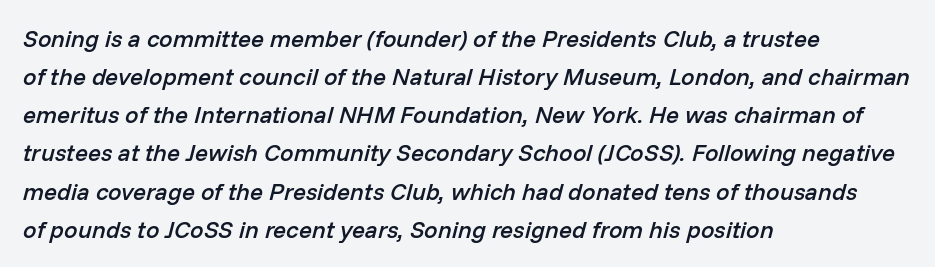
Q: Is the text bold? A: Semi-bold.
Q: Is the text italic (slanted)? A: Yes, it leans right by about 14 degrees.
Q: Is the text underlined? A: No.
Q: How is the paragraph aligned? A: Left-aligned.
Q: Is the spacing between letters normal or unusually wide? A: Normal.
Q: Is the spacing between lines tight, normal or loose? A: Normal.
